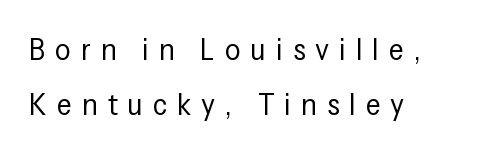
Q: Is the text bold? A: No.
Q: Is the text italic (slanted)? A: No, it is upright.
Q: Is the typeface a serif or a sans-serif typeface? A: Sans-serif.
Q: Is the text underlined? A: No.
Q: How is the paragraph aligned? A: Left-aligned.
Q: Is the spacing between letters normal or unusually wide? A: Unusually wide.
Q: Width (condensed, normal, or wide)? A: Condensed.
Q: Stroke contrast? A: Low.
Q: x-height? A: Medium.
Q: Monospaced? A: No.
